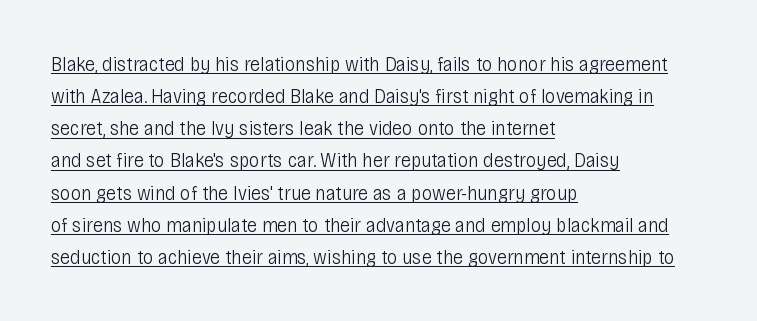
The image shows 21 px text type, upright; set left-aligned, normal line spacing (1.53x), normal letter spacing, underlined.
